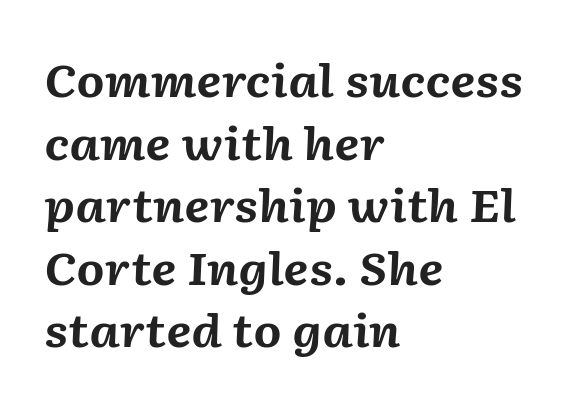
The passage is arranged the way most books set body copy — flush left. How heavy is the stroke? Heavy — this is a bold. Type without underlining. Is the type slanted? Yes — the strokes lean at a clear angle.
